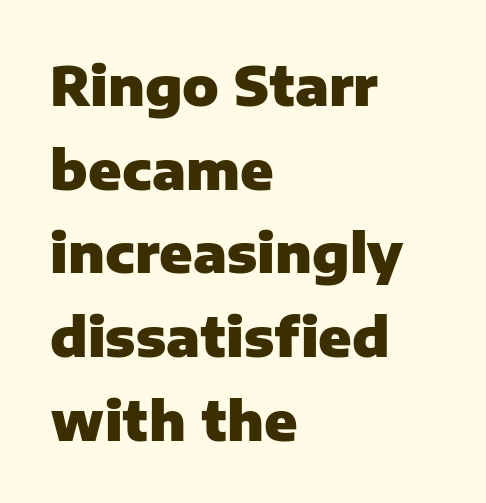
Baseline-to-baseline distance is the conventional proportion of letter height. Clear beneath every line of the passage. Chunky letters — that's bold for sure. A typesetter would call this proportional, since set widths differ per character. The gaps between neighbouring characters are ordinary and unremarkable. Vertical strokes here are truly vertical.
